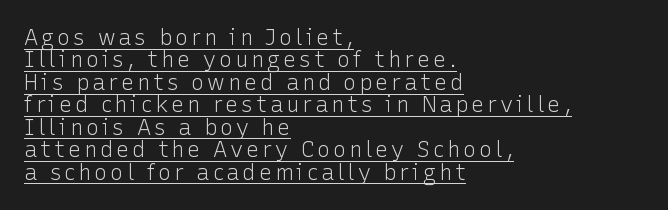
Counters stay open thanks to moderate or lighter strokes. These lines huddle together more closely than default settings would place them. Do the letters lean? They stand straight. The face used here appears with an underline applied.
